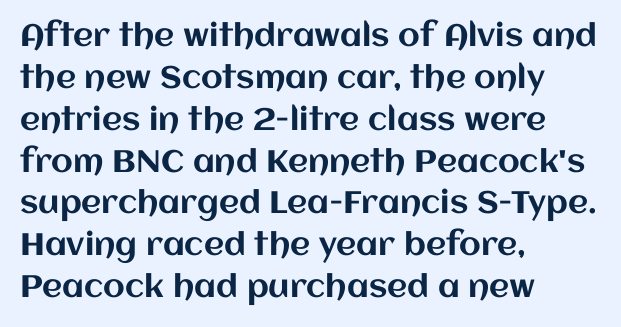
{"italic": "no", "width": "normal", "stroke_contrast": "medium", "x_height": "large", "monospaced": "no", "underline": "no", "align": "left", "line_spacing": "normal", "line_spacing_ratio": 1.35, "letter_spacing": "normal", "letter_spacing_em": 0.0, "glyph_px": 31}
